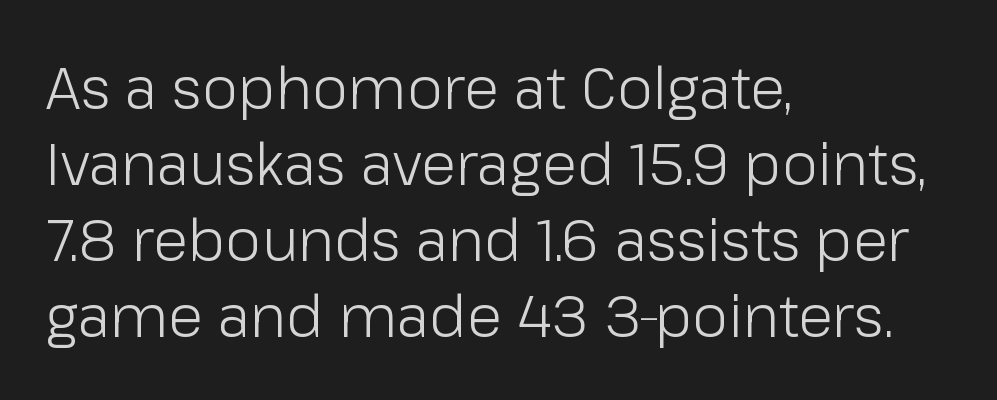
Q: Is the text bold? A: No.
Q: Is the text italic (slanted)? A: No, it is upright.
Q: Is the typeface a serif or a sans-serif typeface? A: Sans-serif.
Q: Is the text underlined? A: No.
Q: How is the paragraph aligned? A: Left-aligned.
Q: Is the spacing between letters normal or unusually wide? A: Normal.
Q: Is the spacing between lines tight, normal or loose? A: Normal.
Q: Width (condensed, normal, or wide)? A: Normal.
Q: Stroke contrast? A: Low.
Q: x-height? A: Medium.
Q: Monospaced? A: No.
